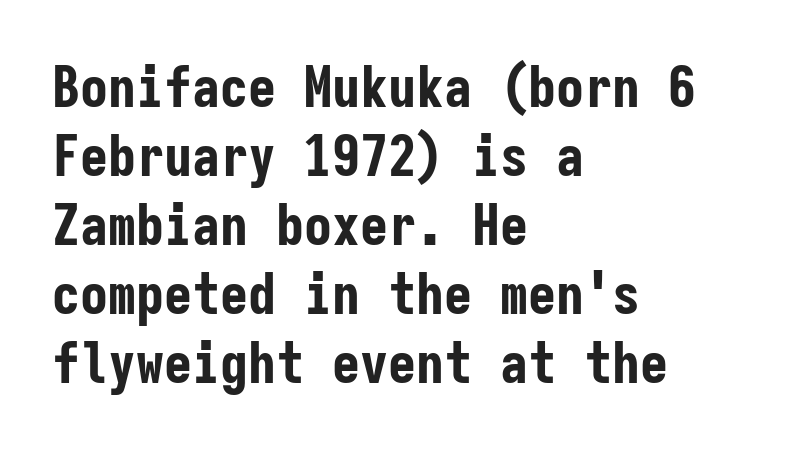
{"serif": "no", "italic": "no", "bold": "yes", "weight": "bold", "width": "condensed", "stroke_contrast": "low", "x_height": "medium", "monospaced": "yes", "underline": "no", "align": "left", "line_spacing_ratio": 1.23, "letter_spacing": "normal", "letter_spacing_em": 0.0, "glyph_px": 56}
